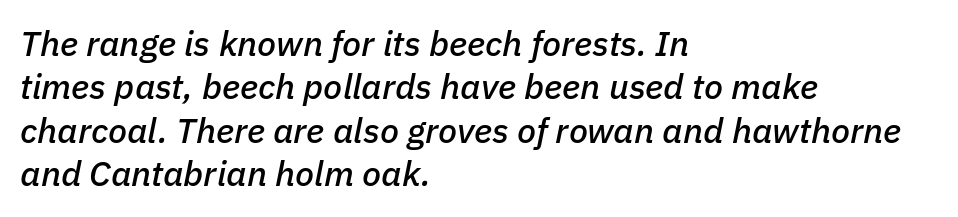
{"italic": "yes", "lean": "right", "slant_degrees": 11, "width": "normal", "stroke_contrast": "low", "x_height": "medium", "monospaced": "no", "underline": "no", "align": "left", "line_spacing_ratio": 1.24, "letter_spacing": "normal", "letter_spacing_em": 0.0, "glyph_px": 35}
